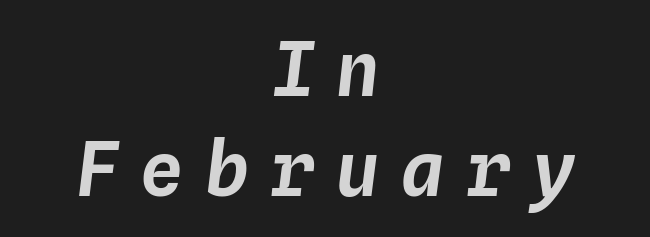
{"italic": "yes", "lean": "right", "slant_degrees": 4, "width": "normal", "stroke_contrast": "low", "x_height": "medium", "monospaced": "yes", "underline": "no", "align": "center", "line_spacing": "normal", "line_spacing_ratio": 1.33, "letter_spacing": "wide", "letter_spacing_em": 0.27, "glyph_px": 75}
